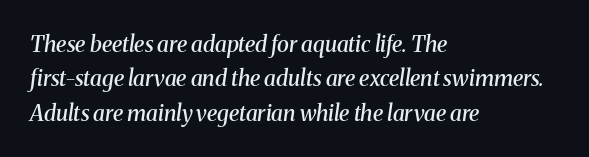
{"italic": "yes", "lean": "right", "slant_degrees": 8, "bold": "semi", "underline": "no", "align": "left", "line_spacing": "normal", "line_spacing_ratio": 1.56, "letter_spacing": "normal", "letter_spacing_em": 0.0, "glyph_px": 22}
